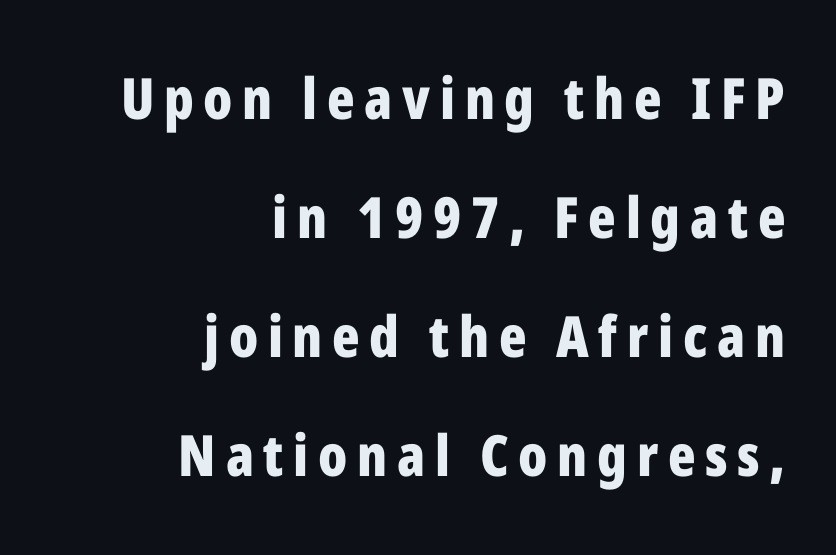
Q: Is the text bold? A: Yes.
Q: Is the text italic (slanted)? A: No, it is upright.
Q: Is the typeface a serif or a sans-serif typeface? A: Sans-serif.
Q: Is the text underlined? A: No.
Q: How is the paragraph aligned? A: Right-aligned.
Q: Is the spacing between lines tight, normal or loose? A: Loose.
Q: Width (condensed, normal, or wide)? A: Condensed.
Q: Stroke contrast? A: Low.
Q: x-height? A: Medium.
Q: Monospaced? A: No.
